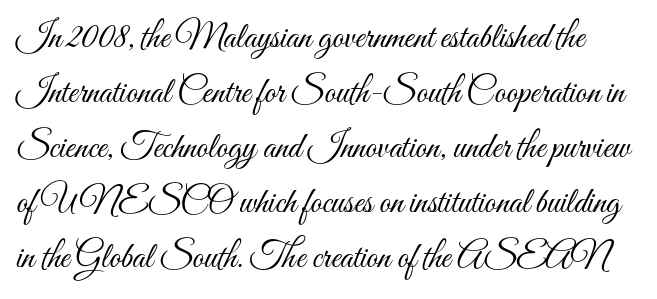
Q: Is the text bold? A: No.
Q: Is the text italic (slanted)? A: Yes.
Q: Is the text underlined? A: No.
Q: Is the spacing between letters normal or unusually wide? A: Normal.
Q: Is the spacing between lines tight, normal or loose? A: Normal.
Q: Width (condensed, normal, or wide)? A: Condensed.
Q: Stroke contrast? A: Medium.
Q: x-height? A: Small.
Q: Monospaced? A: No.
